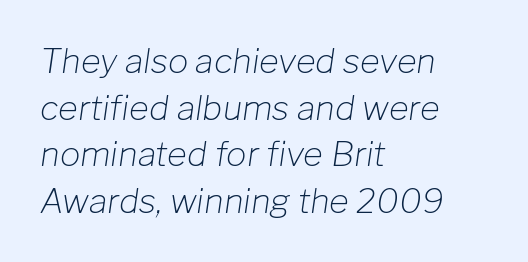
What stands out about the letter spacing? Nothing — it is the standard amount. The passage shown is typed in a proportional face where columns would drift. This sample uses an oblique cut, with every glyph tilted off the vertical. The passage shown is not underscored anywhere. Is the type heavy? It reads as light-to-regular instead.
